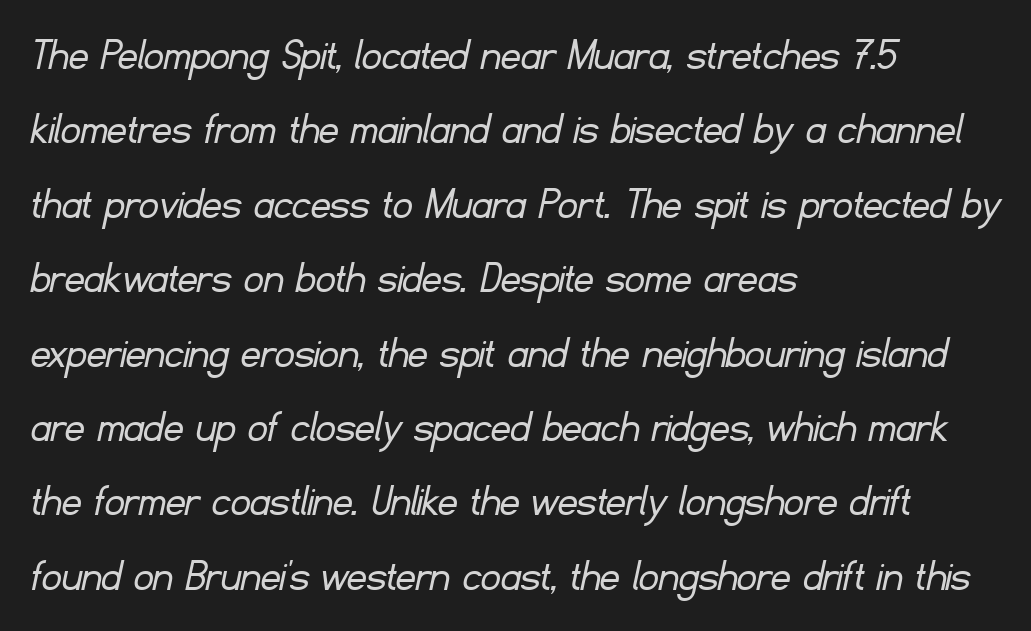
Q: Is the text bold? A: No.
Q: Is the typeface a serif or a sans-serif typeface? A: Sans-serif.
Q: Is the text underlined? A: No.
Q: How is the paragraph aligned? A: Left-aligned.
Q: Is the spacing between letters normal or unusually wide? A: Normal.
Q: Is the spacing between lines tight, normal or loose? A: Normal.
Q: Width (condensed, normal, or wide)? A: Normal.
Q: Stroke contrast? A: Low.
Q: x-height? A: Small.
Q: Monospaced? A: No.
